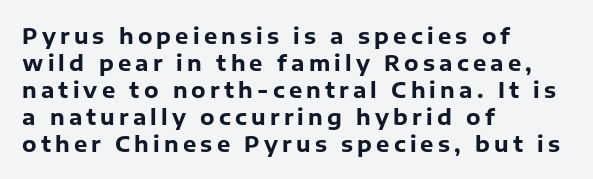
The compositor pushed each line to the left boundary. Each word looks stretched out because of the extra space between its letters. Does the weight exceed regular? Yes, all the way to bold. Descenders hang freely into open space. In terms of leading, this rendering sits right in the middle. You can tell it's not italic because the verticals are truly vertical.
